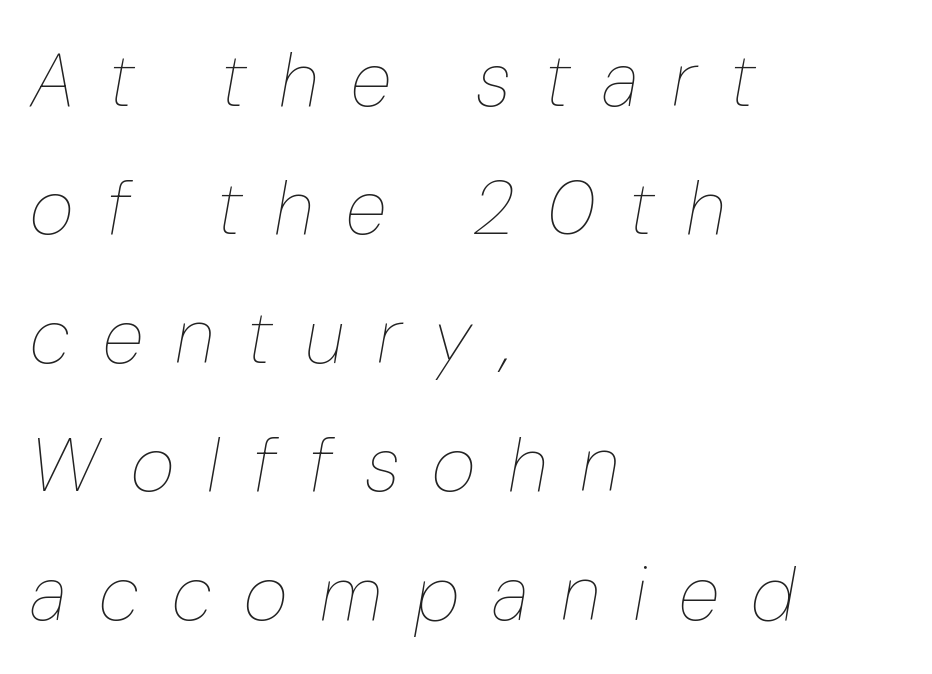
{"italic": "yes", "lean": "right", "slant_degrees": 10, "bold": "no", "weight": "thin", "width": "condensed", "stroke_contrast": "low", "x_height": "medium", "monospaced": "no", "underline": "no", "align": "left", "line_spacing": "normal", "line_spacing_ratio": 1.69, "letter_spacing": "wide", "letter_spacing_em": 0.43, "glyph_px": 76}
